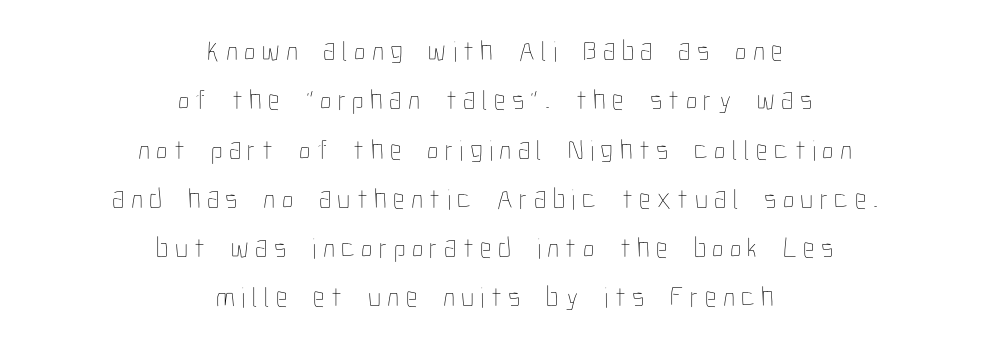
The image shows 29 px thin, condensed type, upright; set centered, normal line spacing (1.7x), unusually wide letter spacing (+0.22 em), not underlined; low stroke contrast and a medium x-height.
